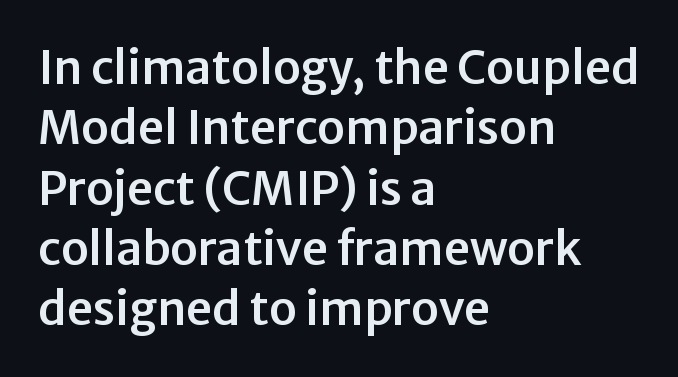
The image shows 46 px sans-serif type, upright; set left-aligned, normal line spacing (1.31x), normal letter spacing, not underlined; low stroke contrast and a medium x-height.
